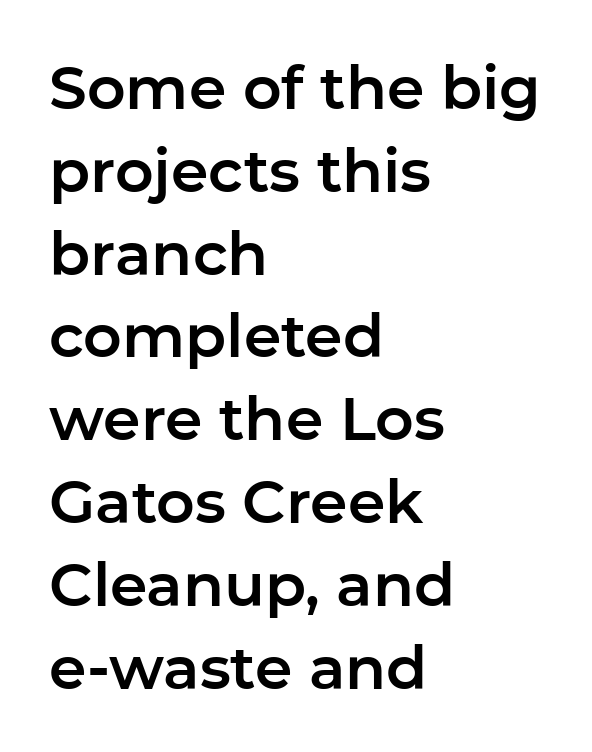
Character widths vary here, with narrow letters taking less room than wide ones. The words here are not underlined. The letters stand straight up with perfectly vertical stems. The rows are spaced the way most documents space them. The compositor pushed each line to the left boundary. There is no visible air inserted between adjacent glyphs.
